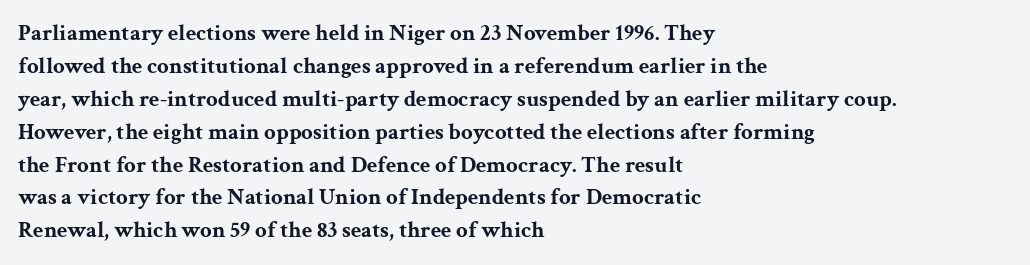
{"italic": "no", "bold": "yes", "underline": "no", "align": "left", "line_spacing": "normal", "line_spacing_ratio": 1.43, "letter_spacing": "normal", "letter_spacing_em": 0.0, "glyph_px": 23}
